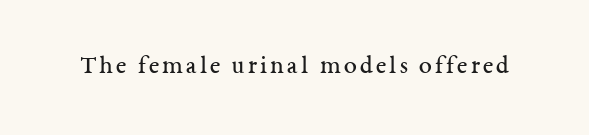
Q: Is the text bold? A: No.
Q: Is the text italic (slanted)? A: No, it is upright.
Q: Is the text underlined? A: No.
